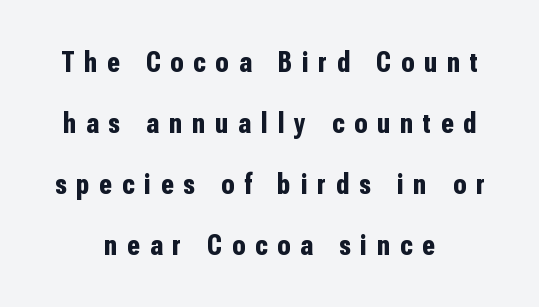
Q: Is the text bold? A: Yes.
Q: Is the text italic (slanted)? A: No, it is upright.
Q: Is the typeface a serif or a sans-serif typeface? A: Sans-serif.
Q: Is the text underlined? A: No.
Q: How is the paragraph aligned? A: Centered.
Q: Is the spacing between letters normal or unusually wide? A: Unusually wide.
Q: Is the spacing between lines tight, normal or loose? A: Loose.
Q: Width (condensed, normal, or wide)? A: Condensed.
Q: Stroke contrast? A: Low.
Q: x-height? A: Medium.
Q: Monospaced? A: No.
